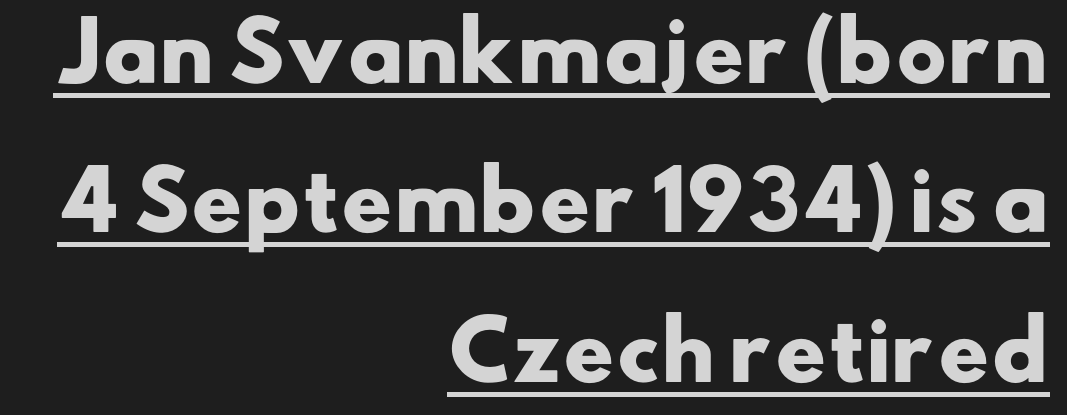
The image shows 79 px heavy, wide sans-serif type; set right-aligned, line spacing 1.89x, normal letter spacing, underlined; low stroke contrast and a small x-height.
